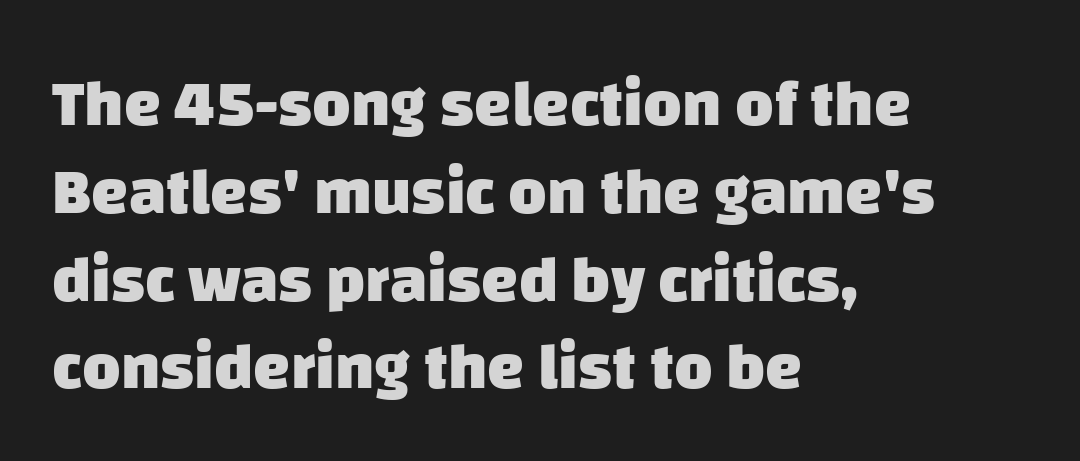
Q: Is the text bold? A: Yes.
Q: Is the typeface a serif or a sans-serif typeface? A: Sans-serif.
Q: Is the text underlined? A: No.
Q: How is the paragraph aligned? A: Left-aligned.
Q: Is the spacing between letters normal or unusually wide? A: Normal.
Q: Is the spacing between lines tight, normal or loose? A: Normal.
Q: Width (condensed, normal, or wide)? A: Normal.
Q: Stroke contrast? A: Low.
Q: x-height? A: Large.
Q: Monospaced? A: No.
